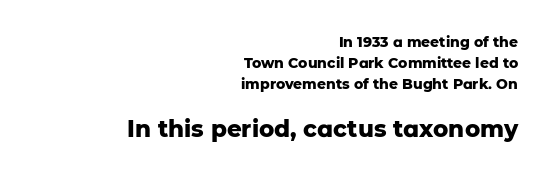
The image shows 23 px bold type, upright; set right-aligned, normal line spacing (1.49x), normal letter spacing, not underlined; the second (bottom) block is 1.64x larger.
